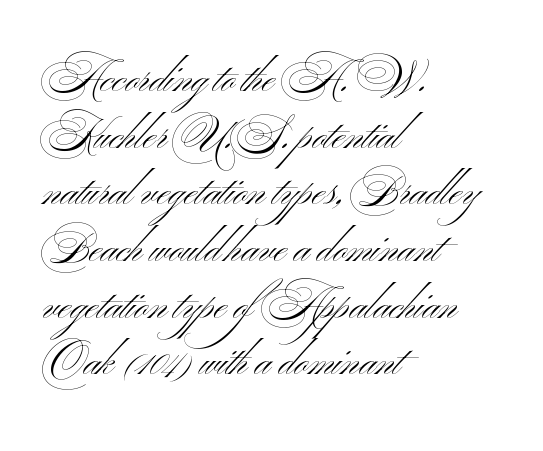
The image shows 42 px light, wide sans-serif type; set left-aligned, normal line spacing (1.35x), normal letter spacing, not underlined; medium stroke contrast and a small x-height.
